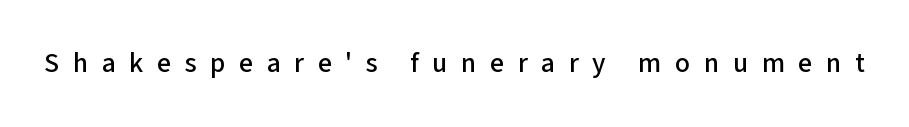
{"serif": "no", "italic": "no", "width": "normal", "stroke_contrast": "low", "x_height": "medium", "monospaced": "no", "underline": "no", "letter_spacing": "wide", "letter_spacing_em": 0.48, "glyph_px": 28}
